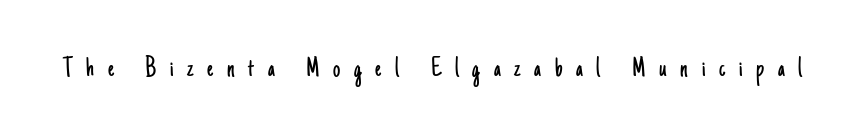
Q: Is the text bold? A: No.
Q: Is the text italic (slanted)? A: No, it is upright.
Q: Is the typeface a serif or a sans-serif typeface? A: Sans-serif.
Q: Is the text underlined? A: No.
Q: Is the spacing between letters normal or unusually wide? A: Unusually wide.
Q: Width (condensed, normal, or wide)? A: Condensed.
Q: Stroke contrast? A: Low.
Q: x-height? A: Small.
Q: Monospaced? A: No.
